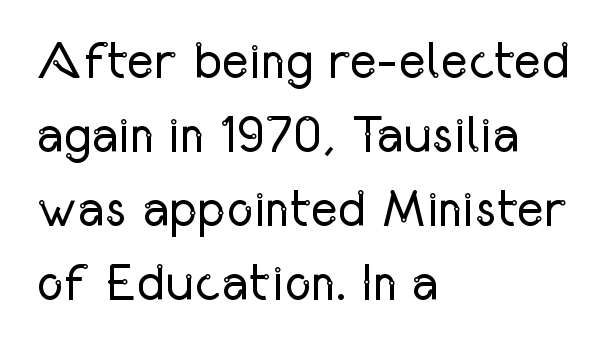
The image shows 52 px regular-weight, condensed sans-serif type, upright; set left-aligned, normal line spacing (1.42x), normal letter spacing, not underlined; low stroke contrast and a medium x-height.
